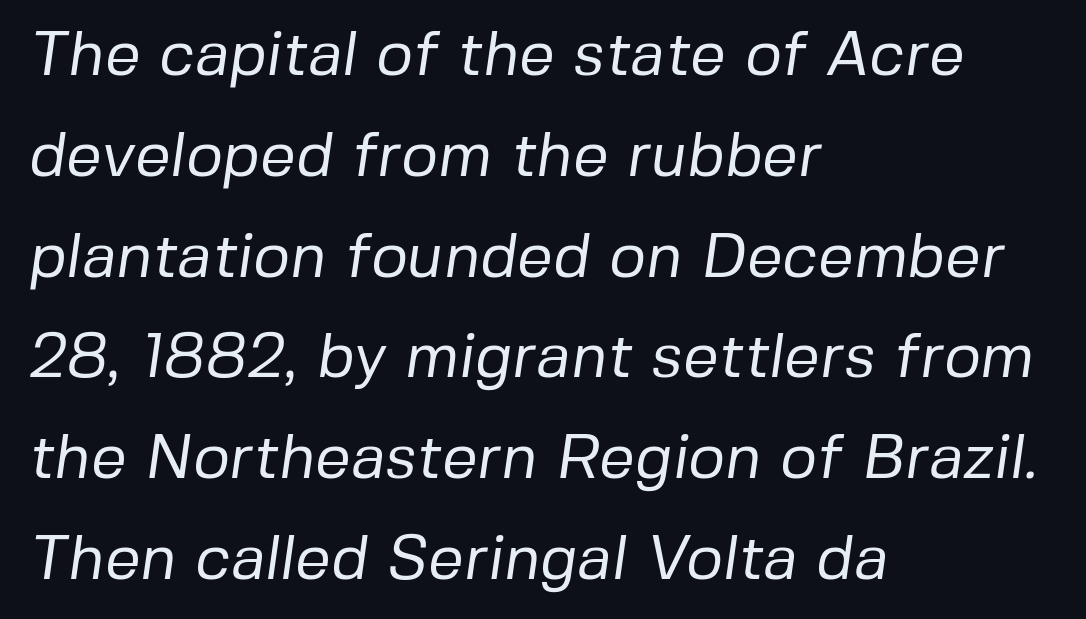
The image shows 63 px regular-weight sans-serif type; set left-aligned, normal line spacing (1.6x), normal letter spacing, not underlined; low stroke contrast and a medium x-height.
